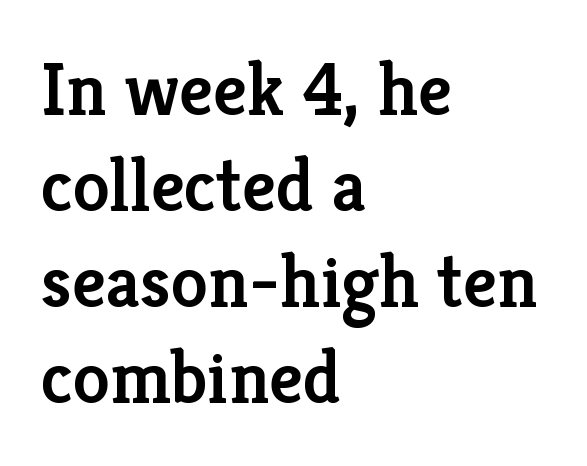
Q: Is the text bold? A: Semi-bold.
Q: Is the text italic (slanted)? A: No, it is upright.
Q: Is the typeface a serif or a sans-serif typeface? A: Serif.
Q: Is the text underlined? A: No.
Q: How is the paragraph aligned? A: Left-aligned.
Q: Is the spacing between letters normal or unusually wide? A: Normal.
Q: Is the spacing between lines tight, normal or loose? A: Normal.
Q: Width (condensed, normal, or wide)? A: Normal.
Q: Stroke contrast? A: Low.
Q: x-height? A: Medium.
Q: Monospaced? A: No.
